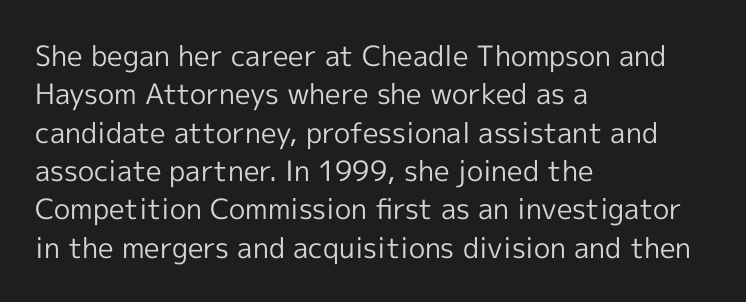
Q: Is the text bold? A: No.
Q: Is the text italic (slanted)? A: No, it is upright.
Q: Is the typeface a serif or a sans-serif typeface? A: Sans-serif.
Q: Is the text underlined? A: No.
Q: How is the paragraph aligned? A: Left-aligned.
Q: Is the spacing between letters normal or unusually wide? A: Normal.
Q: Is the spacing between lines tight, normal or loose? A: Normal.
Q: Width (condensed, normal, or wide)? A: Normal.
Q: x-height? A: Medium.
Q: Monospaced? A: No.
